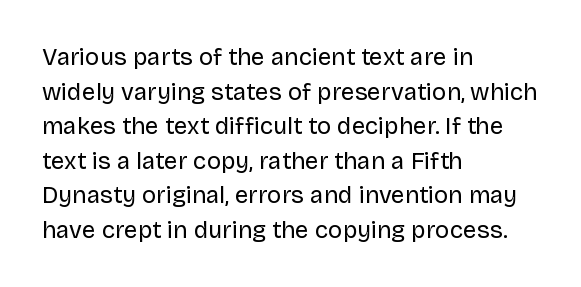
The image shows 24 px text type, upright; set left-aligned, normal line spacing (1.44x), normal letter spacing, not underlined.
